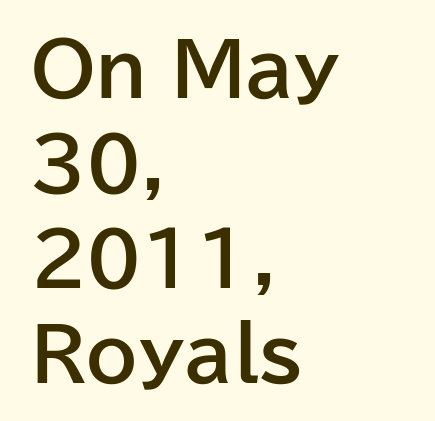
The image shows 73 px bold sans-serif type, upright; set left-aligned, normal line spacing (1.3x), normal letter spacing, not underlined; low stroke contrast and a medium x-height.
